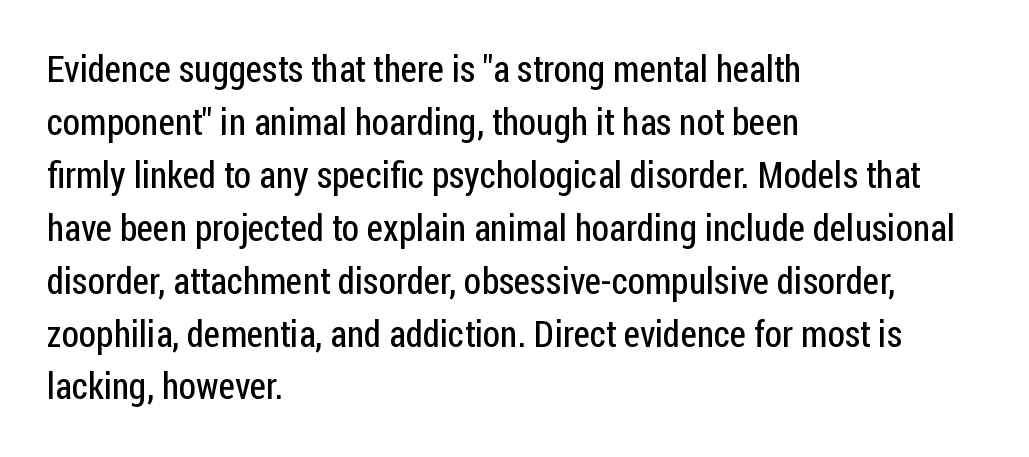
The image shows 37 px regular-weight, condensed sans-serif type, upright; set left-aligned, normal line spacing (1.43x), normal letter spacing, not underlined; low stroke contrast and a medium x-height.
